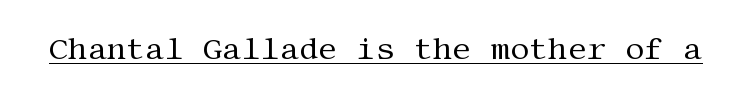
The letterforms sit at book weight or below. In terms of letterspacing, this is plain default setting. Each line of the rendering has a horizontal stroke beneath the glyphs. Observe the serifs anchoring each vertical stroke in this sample.
